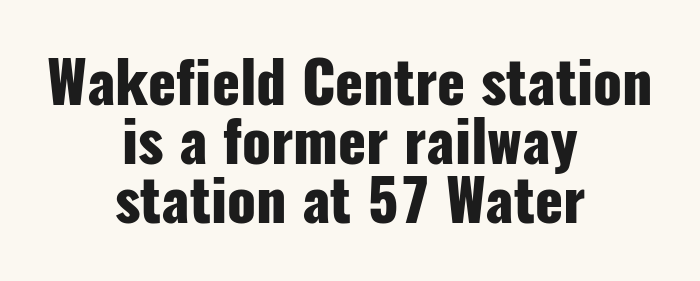
Q: Is the text bold? A: Yes.
Q: Is the text italic (slanted)? A: No, it is upright.
Q: Is the typeface a serif or a sans-serif typeface? A: Sans-serif.
Q: Is the text underlined? A: No.
Q: How is the paragraph aligned? A: Centered.
Q: Is the spacing between letters normal or unusually wide? A: Normal.
Q: Is the spacing between lines tight, normal or loose? A: Tight.
Q: Width (condensed, normal, or wide)? A: Condensed.
Q: Stroke contrast? A: Low.
Q: x-height? A: Medium.
Q: Monospaced? A: No.
